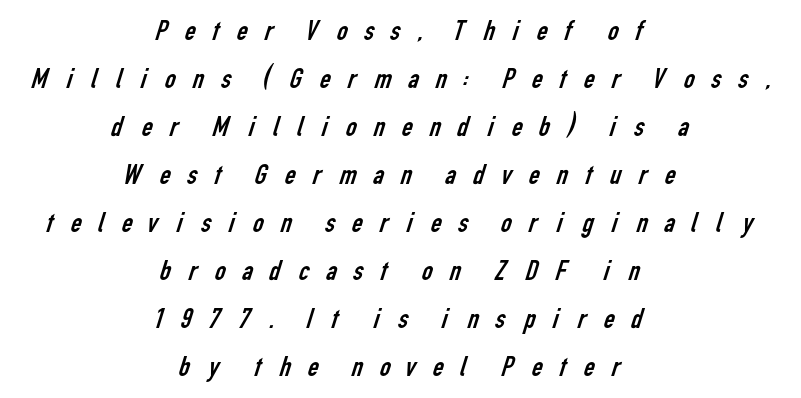
Is the letter spacing exaggerated? Yes — the characters are pushed far apart. The passage shown is typed in a proportional face where columns would drift. Horizontal bands of white between lines are of average thickness. The compositor balanced each line on the midline. Nothing heavy about these letters — not bold at all.
